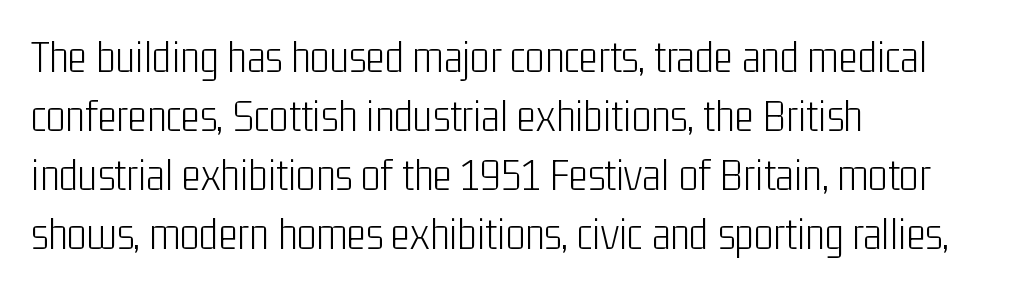
Beneath every word, the page is bare. Is the block centered? No — it sits flush against the left margin. Here the designer chose a conventional face with non-uniform glyph widths. The lettering stays uniformly vertical, giving the passage a roman look. There is no visible air inserted between adjacent glyphs.
